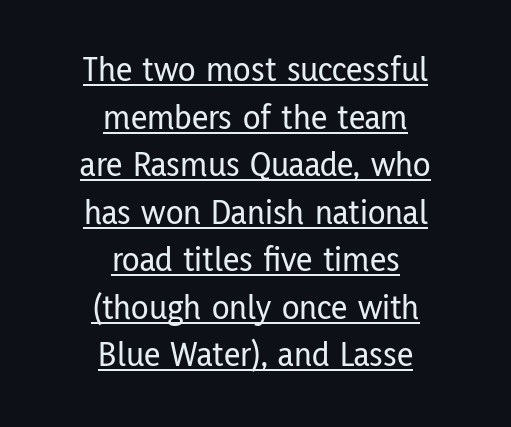
Q: Is the text italic (slanted)? A: No, it is upright.
Q: Is the typeface a serif or a sans-serif typeface? A: Sans-serif.
Q: Is the text underlined? A: Yes.
Q: How is the paragraph aligned? A: Centered.
Q: Is the spacing between letters normal or unusually wide? A: Normal.
Q: Is the spacing between lines tight, normal or loose? A: Normal.
Q: Width (condensed, normal, or wide)? A: Condensed.
Q: Stroke contrast? A: Low.
Q: x-height? A: Medium.
Q: Monospaced? A: No.
